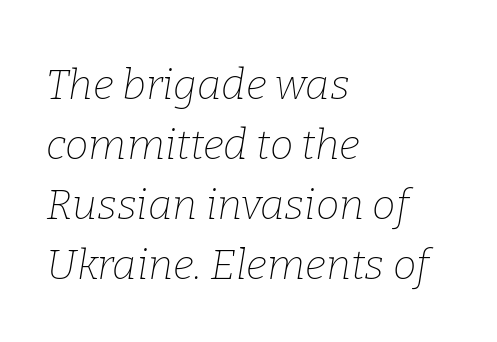
The image shows 42 px thin serif type, italic (leaning right); set left-aligned, normal line spacing (1.43x), normal letter spacing, not underlined; low stroke contrast and a medium x-height.
